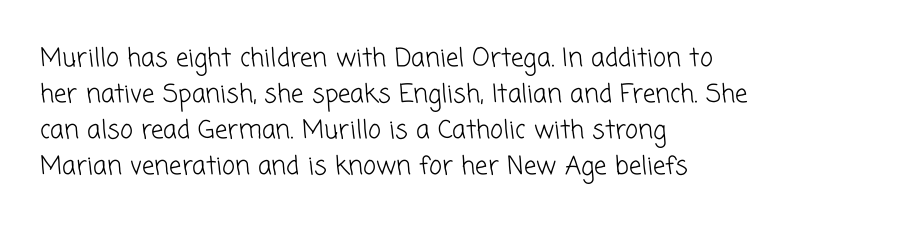
The image shows 25 px text type; set left-aligned, normal line spacing (1.44x), normal letter spacing, not underlined.
